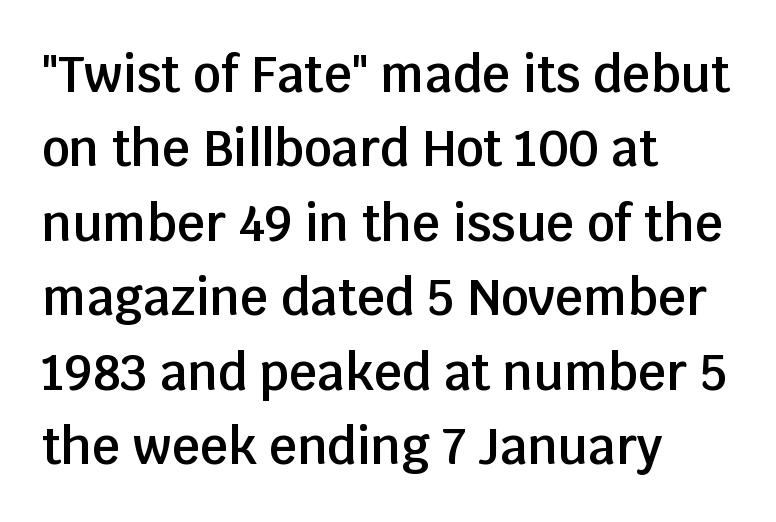
Reading down the column, the eye jumps a familiar distance to each next line. Is the type bold? Partly — it's a semibold, heavier than regular but not fully bold. Caption: multi-line text, flush left, ragged right. Beneath every word, the page is bare. Does extra space separate the letters? No, they use regular spacing. You could not count columns in this text — the font is proportionally spaced.
